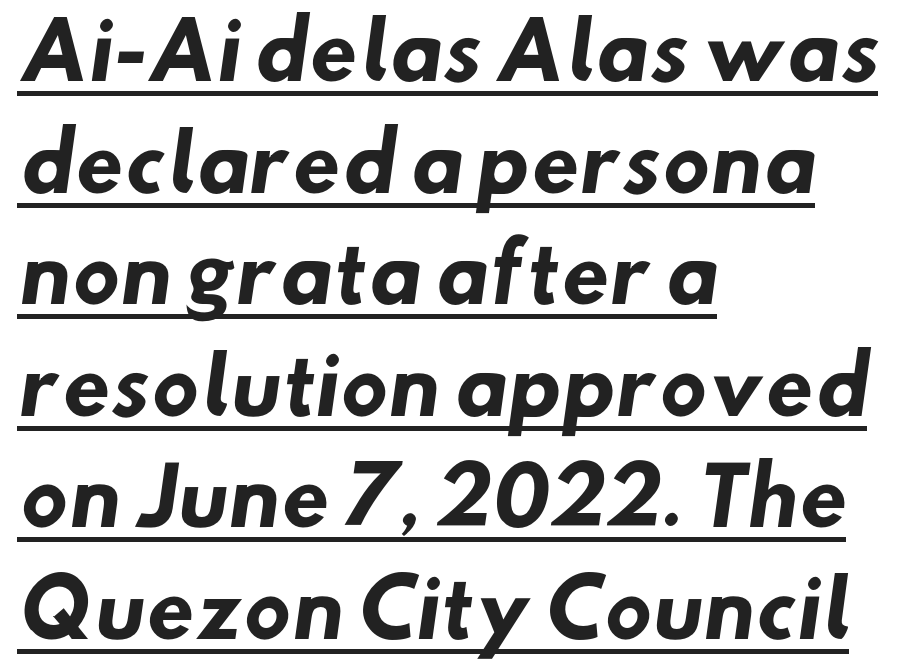
Q: Is the text bold? A: Yes.
Q: Is the typeface a serif or a sans-serif typeface? A: Sans-serif.
Q: Is the text underlined? A: Yes.
Q: How is the paragraph aligned? A: Left-aligned.
Q: Is the spacing between letters normal or unusually wide? A: Normal.
Q: Is the spacing between lines tight, normal or loose? A: Normal.
Q: Width (condensed, normal, or wide)? A: Normal.
Q: Stroke contrast? A: Low.
Q: x-height? A: Small.
Q: Monospaced? A: No.
